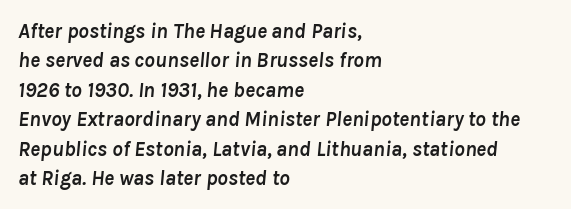
The image shows 21 px bold type, italic (leaning right); set left-aligned, normal line spacing (1.4x), normal letter spacing, not underlined.
